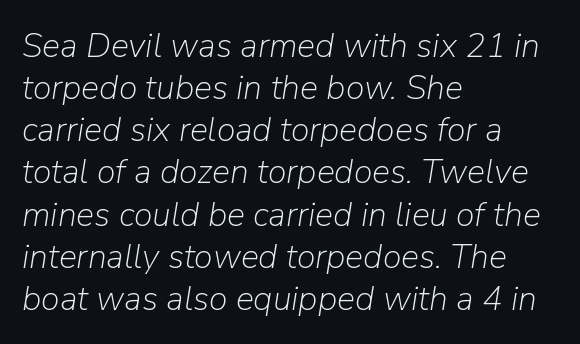
The image shows 34 px light type, italic (leaning right); set left-aligned, line spacing 1.24x, normal letter spacing, not underlined; low stroke contrast and a medium x-height.
